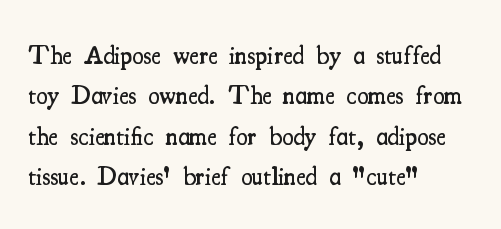
{"italic": "no", "bold": "semi", "underline": "no", "align": "left", "line_spacing": "normal", "line_spacing_ratio": 1.55, "letter_spacing": "normal", "letter_spacing_em": 0.0, "glyph_px": 26}
